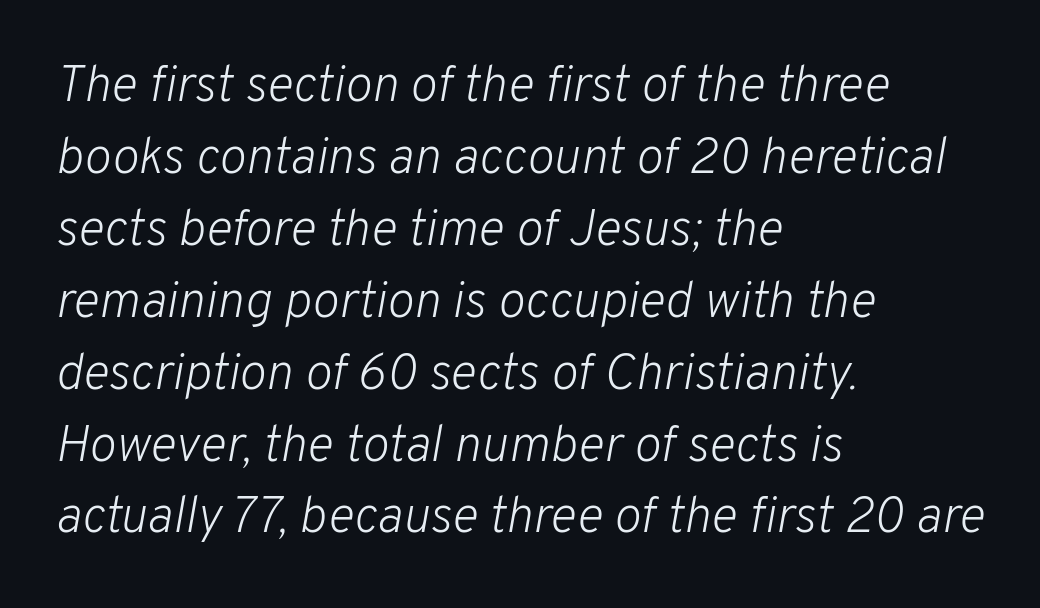
Q: Is the text bold? A: No.
Q: Is the text italic (slanted)? A: Yes, it leans right by about 10 degrees.
Q: Is the text underlined? A: No.
Q: How is the paragraph aligned? A: Left-aligned.
Q: Is the spacing between letters normal or unusually wide? A: Normal.
Q: Is the spacing between lines tight, normal or loose? A: Normal.
Q: Width (condensed, normal, or wide)? A: Normal.
Q: Stroke contrast? A: Low.
Q: x-height? A: Medium.
Q: Monospaced? A: No.
